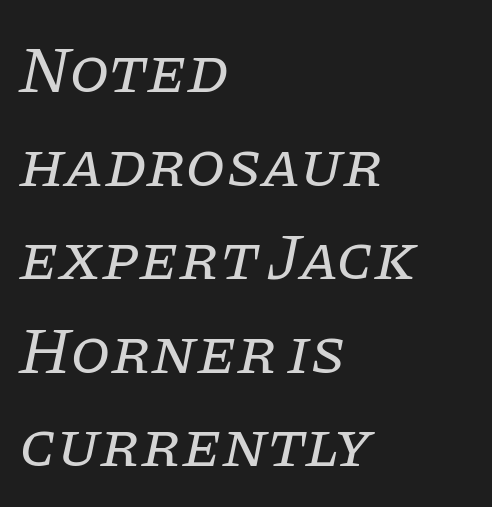
Leading: standard. This is oblique type, the kind used for emphasis or titles. Between one letter and the next there's only the usual sliver of space. Vertical stems look standard width or narrower in stroke. The text was rendered using a seriffed face with decorative stroke endings.
